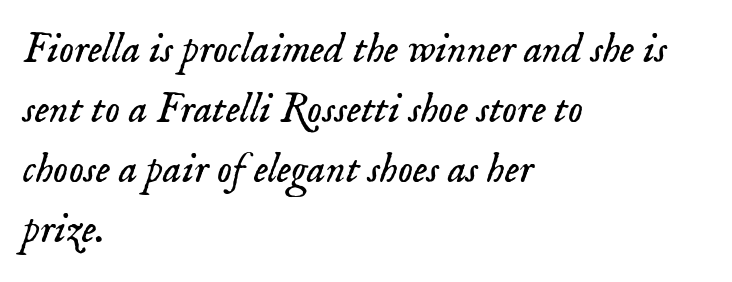
The image shows 42 px light serif type, italic (leaning right); set left-aligned, normal line spacing (1.43x), normal letter spacing, not underlined; low stroke contrast and a small x-height.
